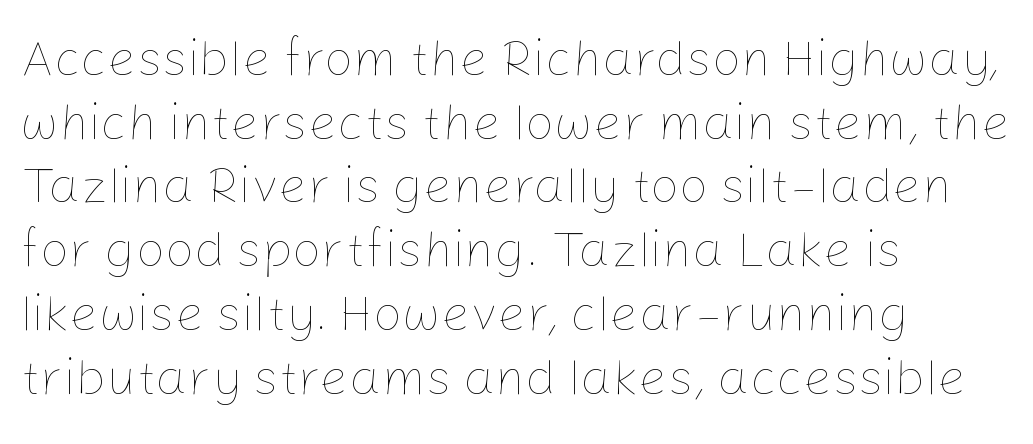
{"italic": "no", "bold": "no", "weight": "thin", "width": "normal", "stroke_contrast": "low", "x_height": "medium", "monospaced": "no", "underline": "no", "align": "left", "line_spacing": "normal", "line_spacing_ratio": 1.25, "letter_spacing": "normal", "letter_spacing_em": 0.0, "glyph_px": 51}
